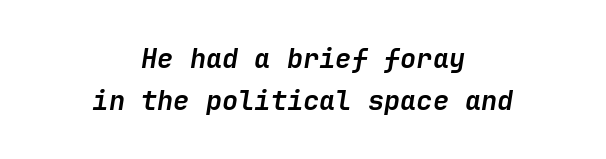
Q: Is the text bold? A: Yes.
Q: Is the text italic (slanted)? A: Yes, it leans right by about 9 degrees.
Q: Is the text underlined? A: No.
Q: How is the paragraph aligned? A: Centered.
Q: Is the spacing between letters normal or unusually wide? A: Normal.
Q: Is the spacing between lines tight, normal or loose? A: Normal.
